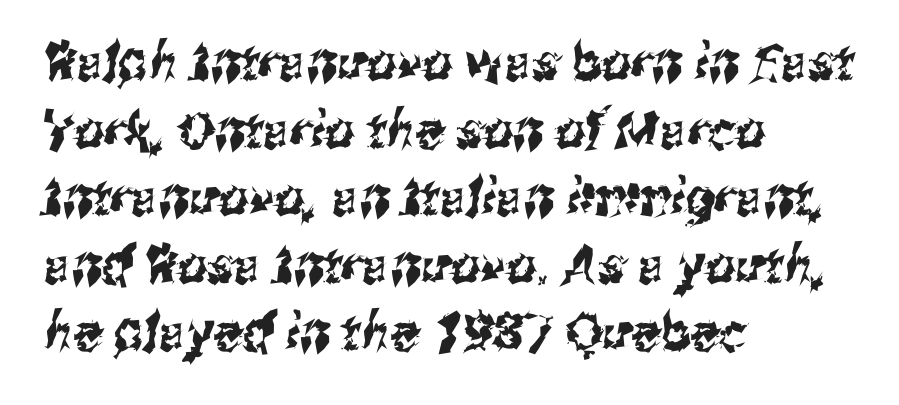
{"serif": "no", "width": "condensed", "stroke_contrast": "medium", "x_height": "medium", "monospaced": "no", "underline": "no", "align": "left", "line_spacing": "normal", "line_spacing_ratio": 1.3, "letter_spacing": "normal", "letter_spacing_em": 0.0, "glyph_px": 52}
